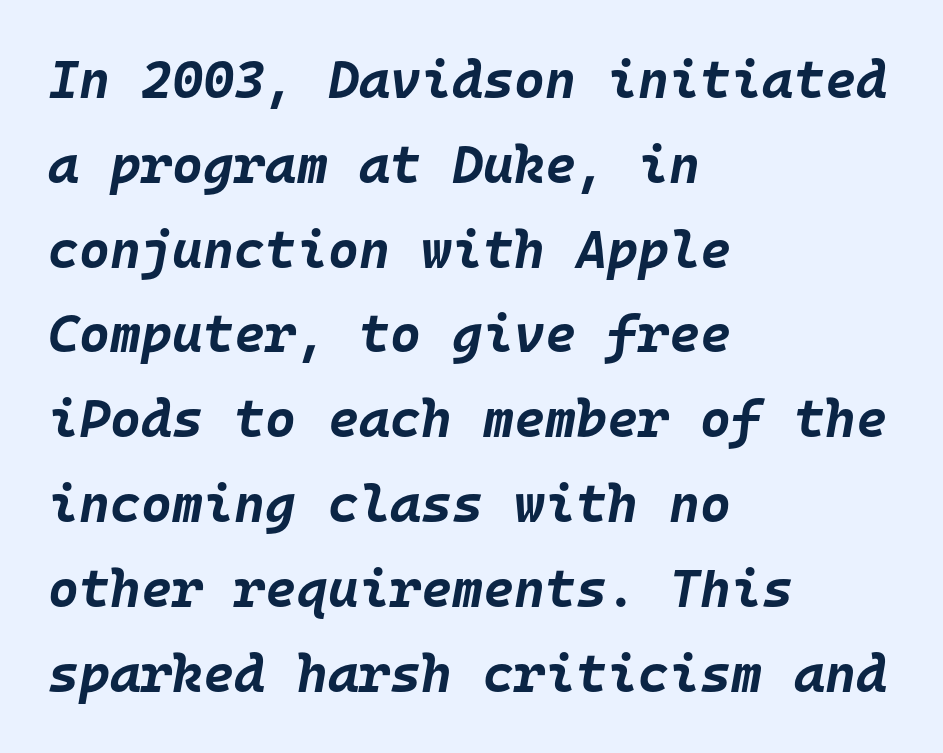
Layout note: lines flush left. Baseline-to-baseline distance is the conventional proportion of letter height. Fixed-width glyphs throughout — classic coding-font behaviour. The whole block is typeset with a tilt. Nobody touched the tracking dial on this one. The zone under the glyphs is completely vacant.
